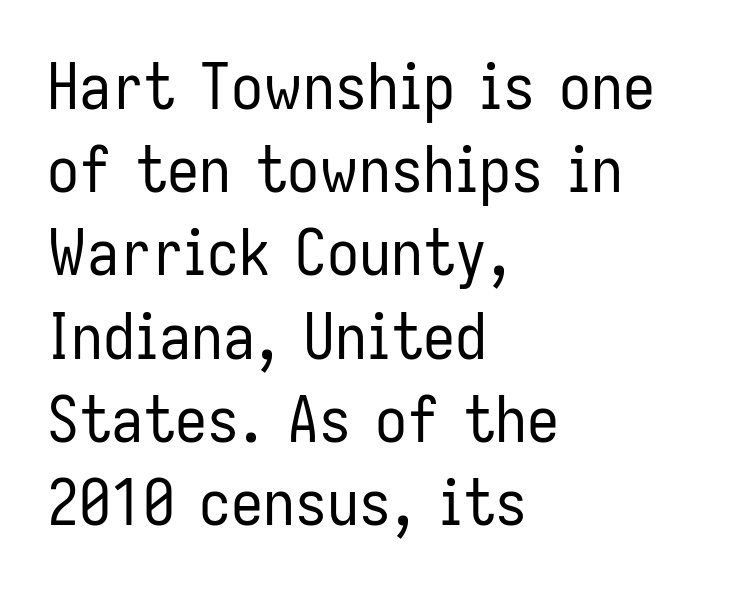
{"serif": "no", "italic": "no", "bold": "no", "weight": "regular", "width": "condensed", "stroke_contrast": "low", "x_height": "medium", "monospaced": "no", "underline": "no", "align": "left", "line_spacing": "normal", "line_spacing_ratio": 1.3, "letter_spacing": "normal", "letter_spacing_em": 0.0, "glyph_px": 64}
